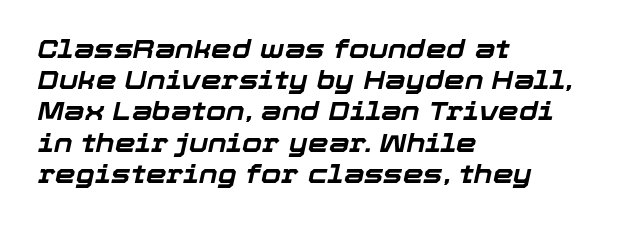
Q: Is the text bold? A: Yes.
Q: Is the text italic (slanted)? A: Yes, it leans right by about 12 degrees.
Q: Is the text underlined? A: No.
Q: How is the paragraph aligned? A: Left-aligned.
Q: Is the spacing between letters normal or unusually wide? A: Normal.
